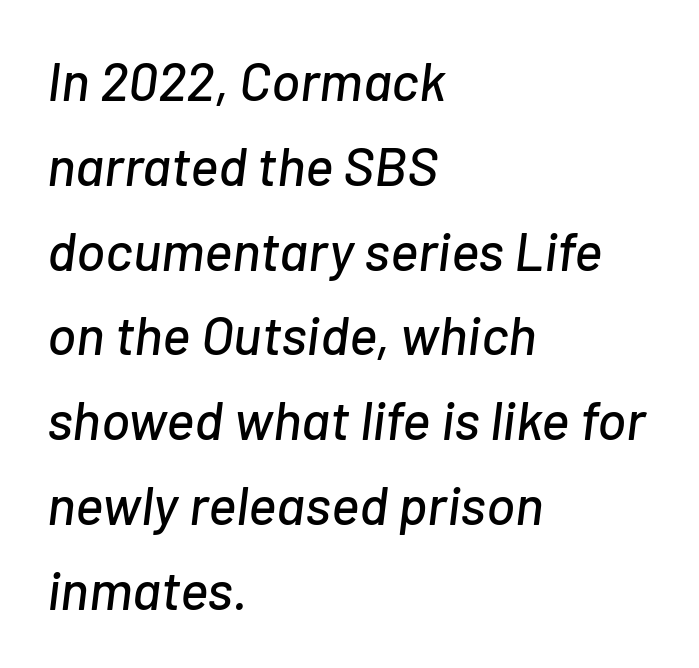
{"italic": "yes", "lean": "right", "slant_degrees": 7, "width": "normal", "stroke_contrast": "low", "x_height": "medium", "monospaced": "no", "underline": "no", "align": "left", "line_spacing": "normal", "line_spacing_ratio": 1.57, "letter_spacing": "normal", "letter_spacing_em": 0.0, "glyph_px": 54}
